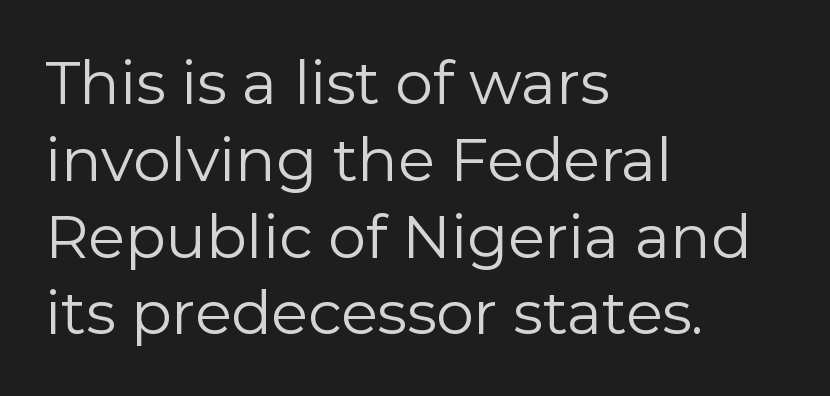
Q: Is the text bold? A: No.
Q: Is the text italic (slanted)? A: No, it is upright.
Q: Is the typeface a serif or a sans-serif typeface? A: Sans-serif.
Q: Is the text underlined? A: No.
Q: How is the paragraph aligned? A: Left-aligned.
Q: Is the spacing between letters normal or unusually wide? A: Normal.
Q: Is the spacing between lines tight, normal or loose? A: Normal.
Q: Width (condensed, normal, or wide)? A: Normal.
Q: Stroke contrast? A: Low.
Q: x-height? A: Medium.
Q: Monospaced? A: No.
